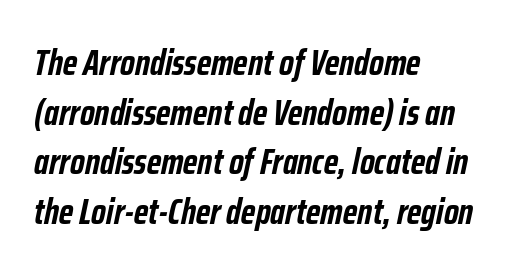
Q: Is the text bold? A: Yes.
Q: Is the text italic (slanted)? A: Yes, it leans right by about 12 degrees.
Q: Is the text underlined? A: No.
Q: How is the paragraph aligned? A: Left-aligned.
Q: Is the spacing between letters normal or unusually wide? A: Normal.
Q: Is the spacing between lines tight, normal or loose? A: Normal.
Q: Width (condensed, normal, or wide)? A: Condensed.
Q: Stroke contrast? A: Low.
Q: x-height? A: Medium.
Q: Monospaced? A: No.
